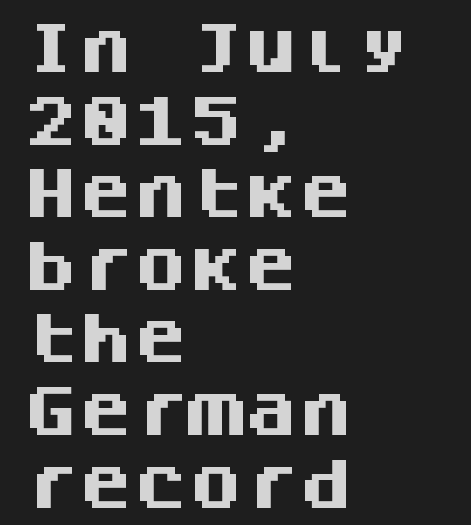
The image shows 55 px heavy sans-serif type, upright, monospaced; set left-aligned, normal line spacing (1.32x), normal letter spacing, not underlined; medium stroke contrast and a large x-height.
